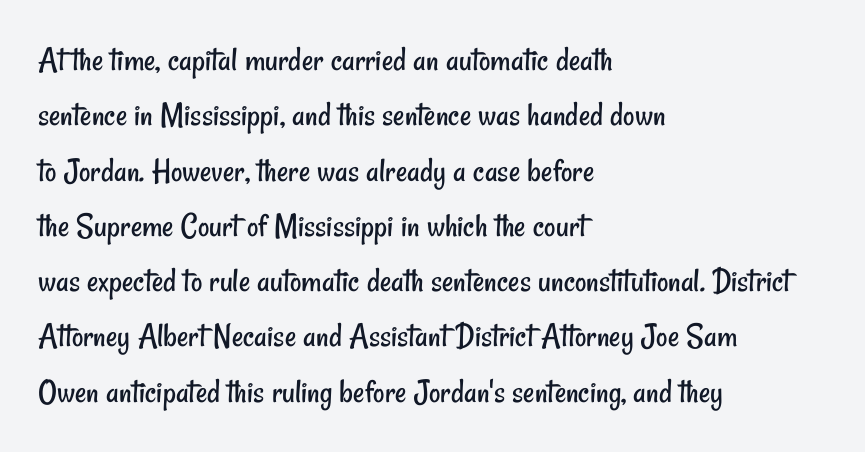
Q: Is the text bold? A: No.
Q: Is the typeface a serif or a sans-serif typeface? A: Sans-serif.
Q: Is the text underlined? A: No.
Q: How is the paragraph aligned? A: Left-aligned.
Q: Is the spacing between letters normal or unusually wide? A: Normal.
Q: Is the spacing between lines tight, normal or loose? A: Normal.
Q: Width (condensed, normal, or wide)? A: Condensed.
Q: Stroke contrast? A: Low.
Q: x-height? A: Small.
Q: Monospaced? A: No.
